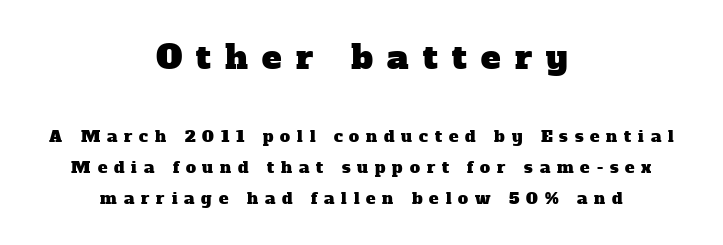
The image shows 33 px serif type; set centered, loose line spacing (1.95x), unusually wide letter spacing (+0.43 em), not underlined; the first (top) block is 2.06x larger; low stroke contrast and a medium x-height.
